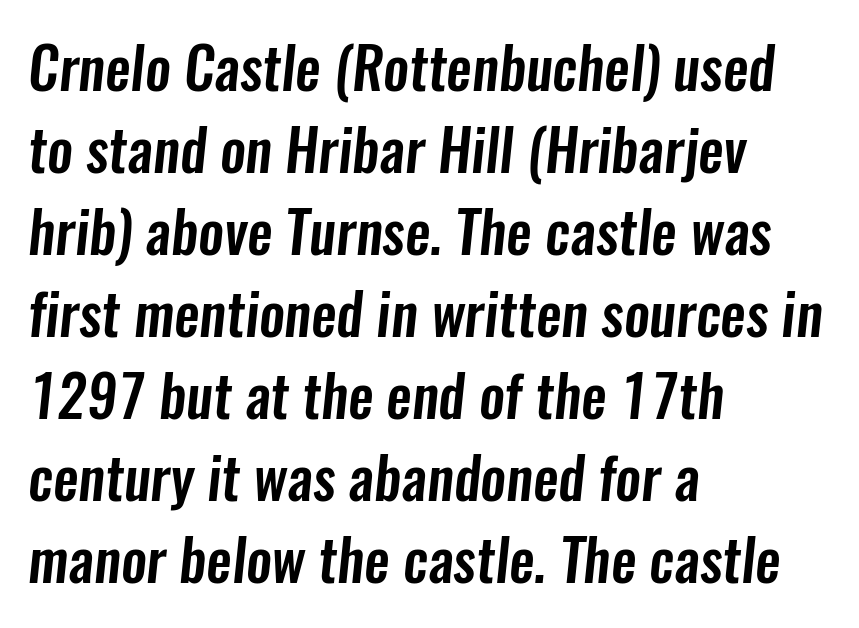
Regarding leading, the lines here are spaced in the standard way. Teacher's note: observe the even left margin — that is flush-left alignment. Honestly, the letter spacing is just normal — you wouldn't notice it. This rendering employs a face without finishing strokes, i.e., a sans-serif. Each letter keeps its own natural width here, so spacing adapts to shape. Just letters on the line, the space beneath them empty.
